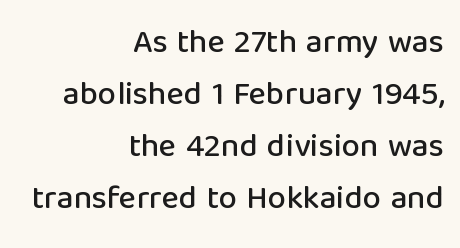
The text block is weighted toward the right margin, trailing off unevenly leftward. Students, observe: this is what conventionally led text looks like. Check under the words: just untouched page. Students, note that the glyphs here touch the page at normal intervals. Varying glyph widths throughout — classic text-font behaviour.
